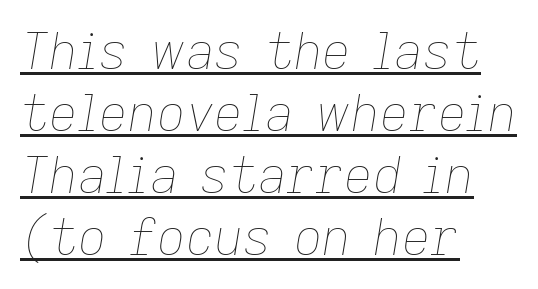
Q: Is the text bold? A: No.
Q: Is the text italic (slanted)? A: Yes, it leans right by about 9 degrees.
Q: Is the text underlined? A: Yes.
Q: How is the paragraph aligned? A: Left-aligned.
Q: Is the spacing between letters normal or unusually wide? A: Normal.
Q: Width (condensed, normal, or wide)? A: Normal.
Q: Stroke contrast? A: Low.
Q: x-height? A: Medium.
Q: Monospaced? A: No.
